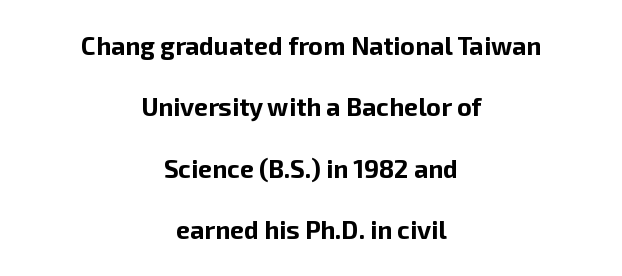
The text block is weighted toward neither margin, spreading evenly from the middle. No extra tracking has been applied to these lines. What's the leading like? Stretched, with rows far apart. Designer's note — italics off, roman on. The passage shown is not underscored anywhere.
